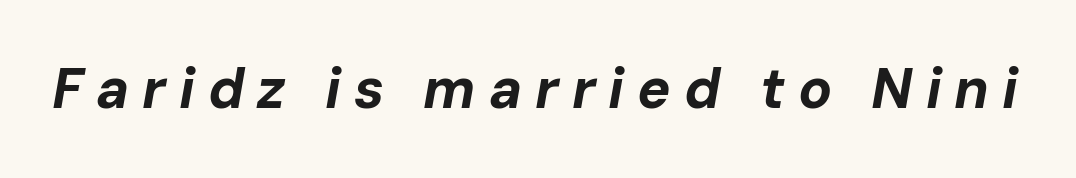
Honestly, there is no underline to notice here at all. The tracking jumps out immediately: characters are airy and widely separated. Posture: slanted. Varying glyph widths throughout — classic text-font behaviour.
